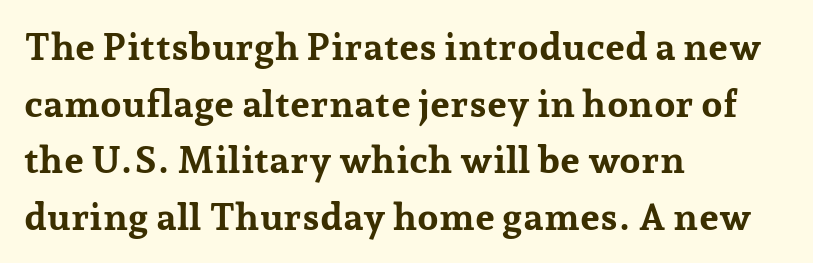
The image shows 38 px bold serif type, upright; set left-aligned, normal line spacing (1.49x), normal letter spacing, not underlined; low stroke contrast and a medium x-height.
